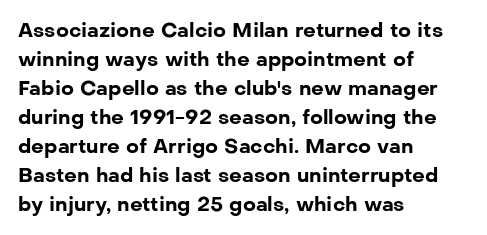
Q: Is the text bold? A: Yes.
Q: Is the text italic (slanted)? A: No, it is upright.
Q: Is the text underlined? A: No.
Q: How is the paragraph aligned? A: Left-aligned.
Q: Is the spacing between letters normal or unusually wide? A: Normal.
Q: Is the spacing between lines tight, normal or loose? A: Normal.
